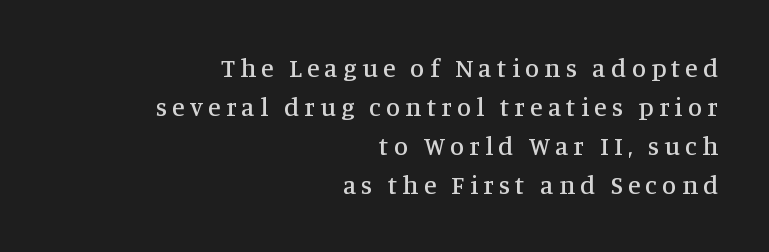
Every row of glyphs terminates at an identical x-position on the right. Unmarked baselines from the first word to the last. The rendering inserts visible extra space after every character. You can tell it's not italic because the verticals are truly vertical. Each new line begins a customary step beneath the previous one.
